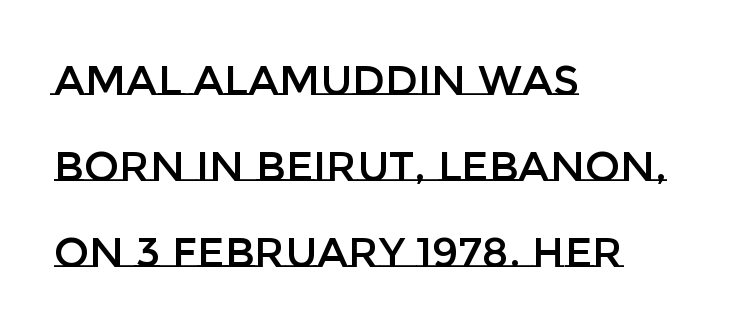
Q: Is the text italic (slanted)? A: No, it is upright.
Q: Is the text underlined? A: No.
Q: How is the paragraph aligned? A: Left-aligned.
Q: Is the spacing between letters normal or unusually wide? A: Normal.
Q: Is the spacing between lines tight, normal or loose? A: Loose.
Q: Width (condensed, normal, or wide)? A: Normal.
Q: Stroke contrast? A: Low.
Q: x-height? A: Large.
Q: Monospaced? A: No.
